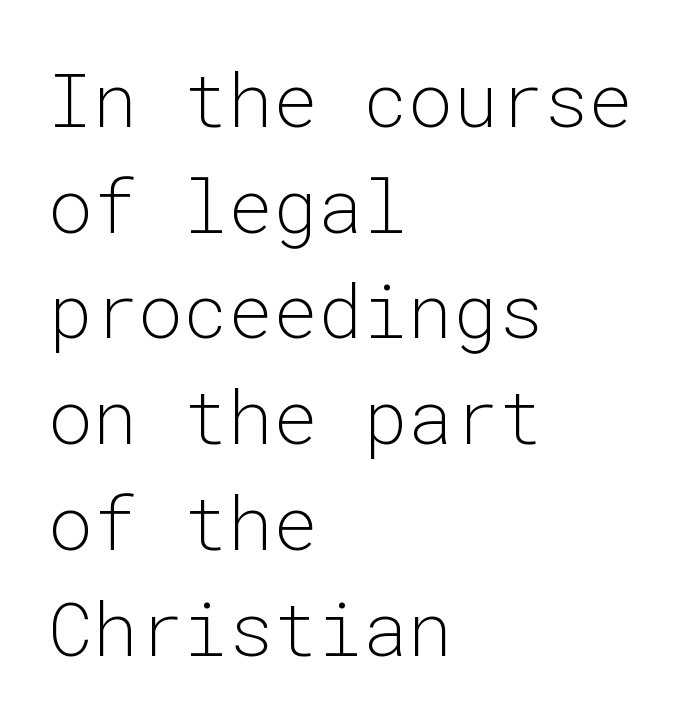
Q: Is the text bold? A: No.
Q: Is the text italic (slanted)? A: No, it is upright.
Q: Is the typeface a serif or a sans-serif typeface? A: Sans-serif.
Q: Is the text underlined? A: No.
Q: How is the paragraph aligned? A: Left-aligned.
Q: Is the spacing between letters normal or unusually wide? A: Normal.
Q: Is the spacing between lines tight, normal or loose? A: Normal.
Q: Width (condensed, normal, or wide)? A: Normal.
Q: Stroke contrast? A: Low.
Q: x-height? A: Medium.
Q: Monospaced? A: Yes.
